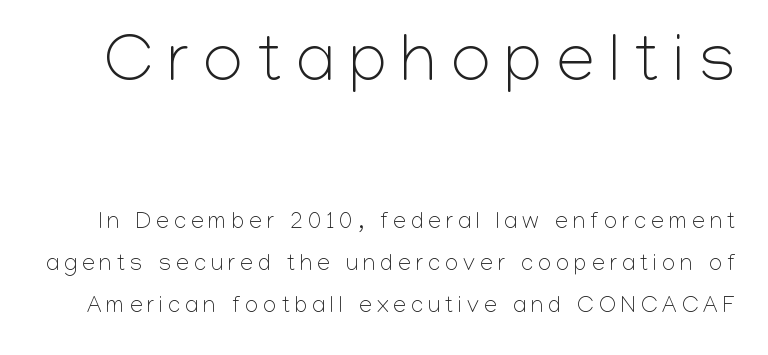
{"serif": "no", "italic": "no", "bold": "no", "weight": "light", "width": "normal", "stroke_contrast": "low", "x_height": "medium", "monospaced": "no", "underline": "no", "line_spacing_ratio": 1.83, "letter_spacing": "wide", "letter_spacing_em": 0.22, "larger_block": "first", "size_ratio": 2.96, "glyph_px": 68}
